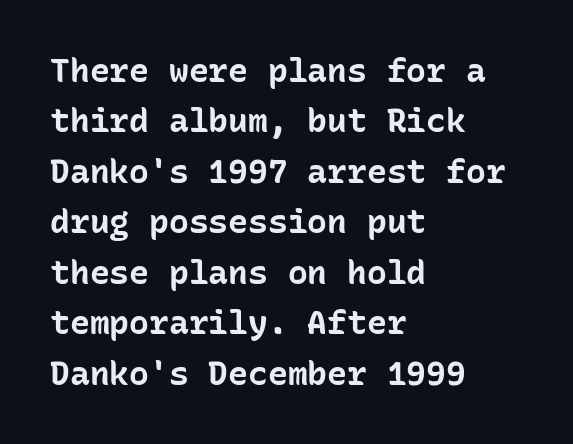
The passage shown is typed in a monospace face where columns stay perfectly aligned. Casual observation: everything's shoved over to the left. The letters carry no serifs — their stems end cleanly without finishing strokes. The gap between lines stays unmarked. Vertical spacing — default.
